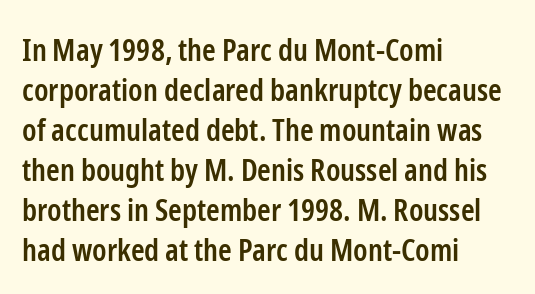
The image shows 31 px semibold, condensed sans-serif type, upright; set left-aligned, normal line spacing (1.29x), normal letter spacing, not underlined; low stroke contrast and a medium x-height.
